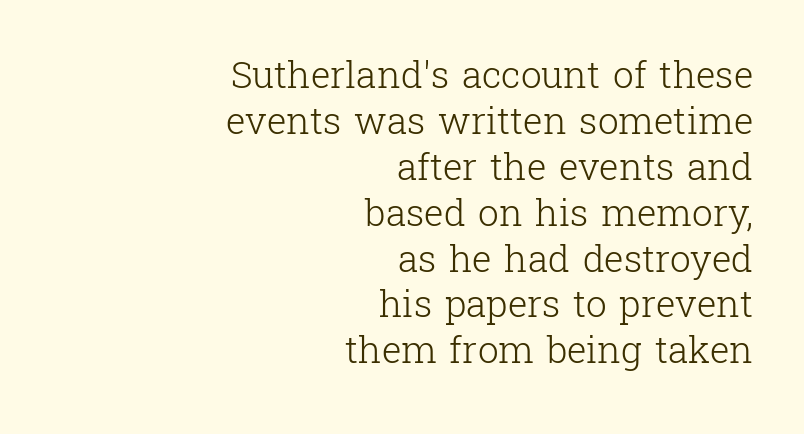
{"serif": "yes", "italic": "no", "bold": "no", "weight": "light", "width": "normal", "stroke_contrast": "low", "x_height": "medium", "monospaced": "no", "underline": "no", "align": "right", "line_spacing_ratio": 1.24, "letter_spacing": "normal", "letter_spacing_em": 0.0, "glyph_px": 37}
